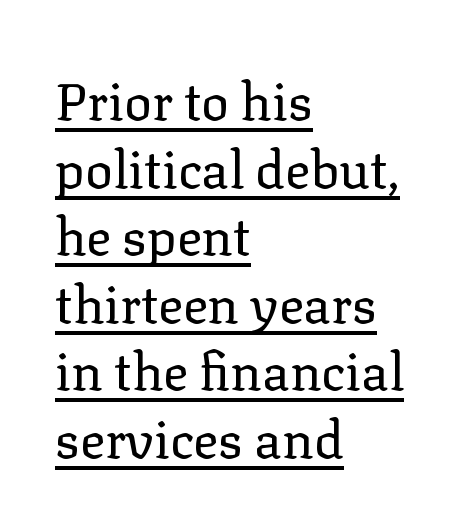
Stroke mass is kept to a normal reading level or below. The block of text has a typical density, with ordinary space between rows. The passage shown is underscored from start to finish. Note the varied advance widths — an 'i' is clearly narrower than an 'm'.
